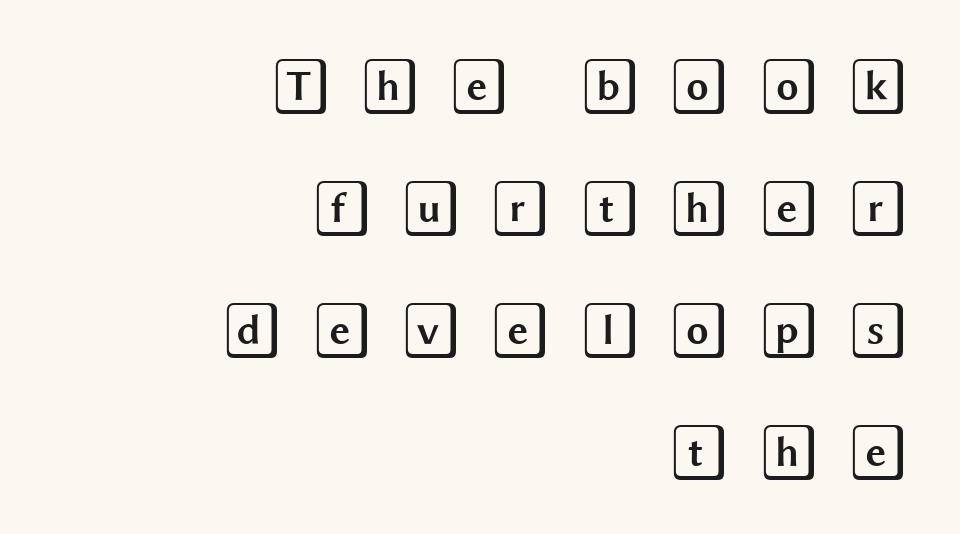
Q: Is the text italic (slanted)? A: No, it is upright.
Q: Is the text underlined? A: No.
Q: How is the paragraph aligned? A: Right-aligned.
Q: Is the spacing between letters normal or unusually wide? A: Unusually wide.
Q: Is the spacing between lines tight, normal or loose? A: Loose.
Q: Width (condensed, normal, or wide)? A: Wide.
Q: x-height? A: Large.
